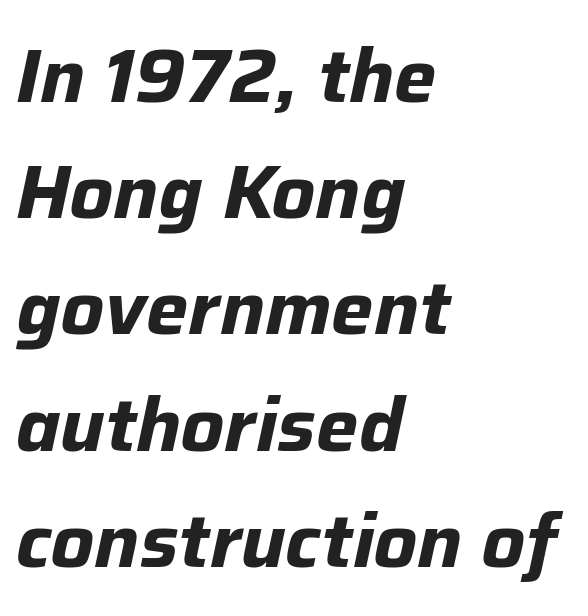
Q: Is the text bold? A: Yes.
Q: Is the text italic (slanted)? A: Yes, it leans right by about 12 degrees.
Q: Is the text underlined? A: No.
Q: How is the paragraph aligned? A: Left-aligned.
Q: Is the spacing between letters normal or unusually wide? A: Normal.
Q: Is the spacing between lines tight, normal or loose? A: Normal.
Q: Width (condensed, normal, or wide)? A: Normal.
Q: Stroke contrast? A: Low.
Q: x-height? A: Medium.
Q: Monospaced? A: No.
